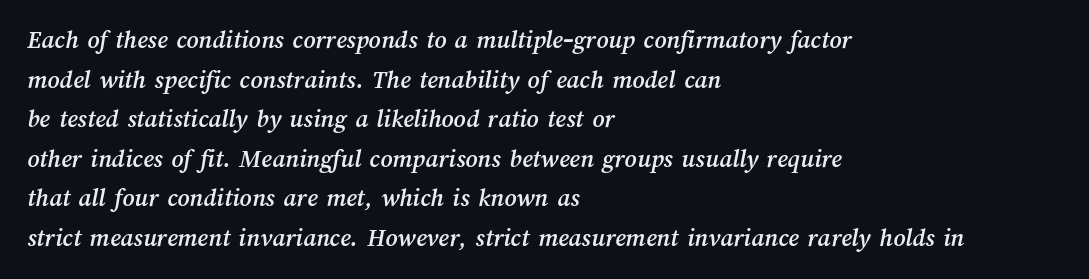
The passage shown is not underscored anywhere. Regarding leading, the lines here are spaced in the standard way. Line starts are locked; line ends wander. No extra tracking has been applied to these lines.
